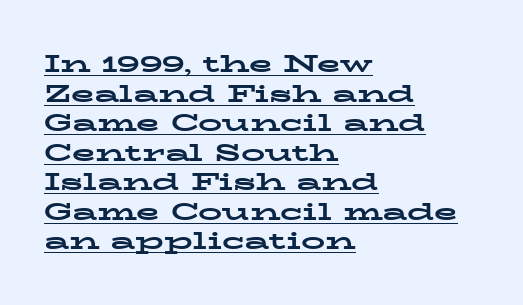
The passage shown is underscored from start to finish. There is no visible air inserted between adjacent glyphs. Heft: maximum for text — a bold. The type sits square on the baseline with zero lean. These lines are set flush left with a ragged right edge.
